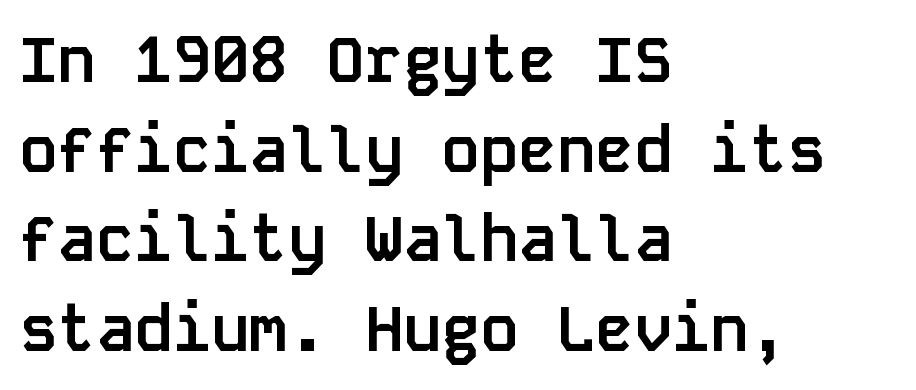
The image shows 64 px semibold sans-serif type, upright, monospaced; set left-aligned, normal line spacing (1.4x), normal letter spacing, not underlined; low stroke contrast and a large x-height.
